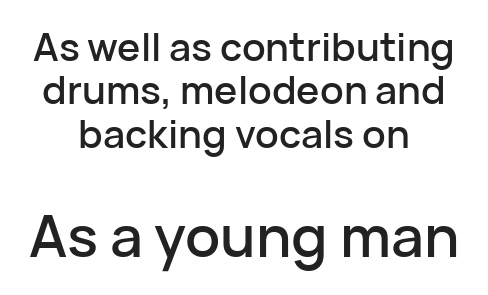
Look at the glyph heights: the lower group is clearly the bigger setting. Here the glyphs are tracked normally, forming tight word shapes. The lines in this sample share a center point and differ in where they start and stop. Bare-footed words on every line.
